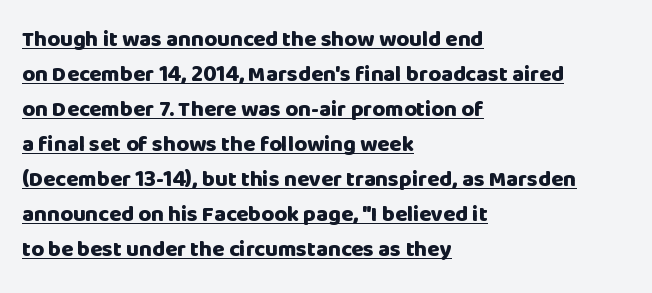
The image shows 22 px bold type, upright; set left-aligned, normal line spacing (1.59x), normal letter spacing, underlined.
